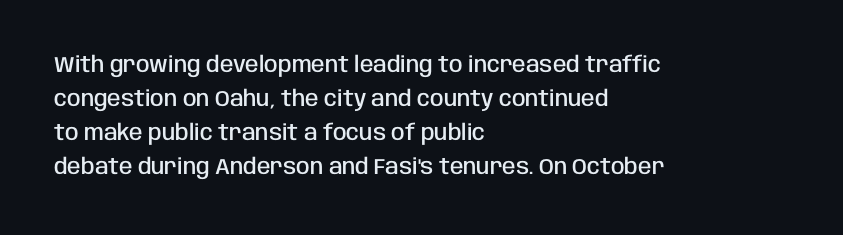
The image shows 22 px text type, upright; set left-aligned, normal line spacing (1.55x), normal letter spacing, not underlined.
